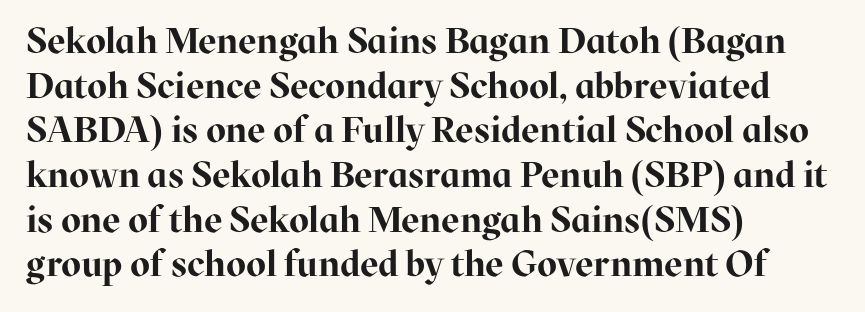
The image shows 36 px bold serif type, upright; set left-aligned, line spacing 1.24x, normal letter spacing, not underlined; high stroke contrast and a medium x-height.
